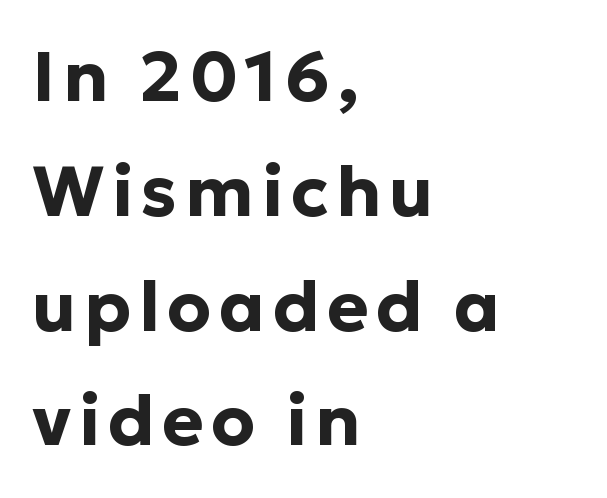
The passage shown is emphatically bold. Characters remain perfectly vertical along every line. What's the leading like? Ordinary, nothing unusual. Do the characters align in a grid? No, the font is proportional. Line starts are locked; line ends wander.
